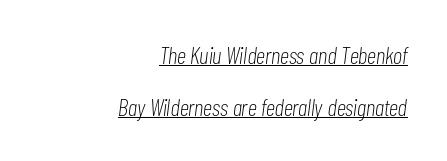
{"italic": "yes", "lean": "right", "slant_degrees": 7, "bold": "no", "underline": "yes", "align": "right", "line_spacing": "loose", "line_spacing_ratio": 2.15, "letter_spacing": "normal", "letter_spacing_em": 0.0, "glyph_px": 24}
